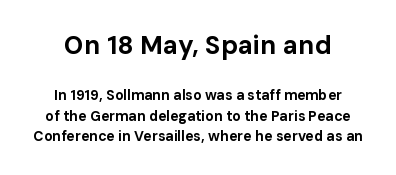
The image shows 26 px bold type, upright; set centered, normal line spacing (1.45x), normal letter spacing, not underlined; the first (top) block is 1.86x larger.
